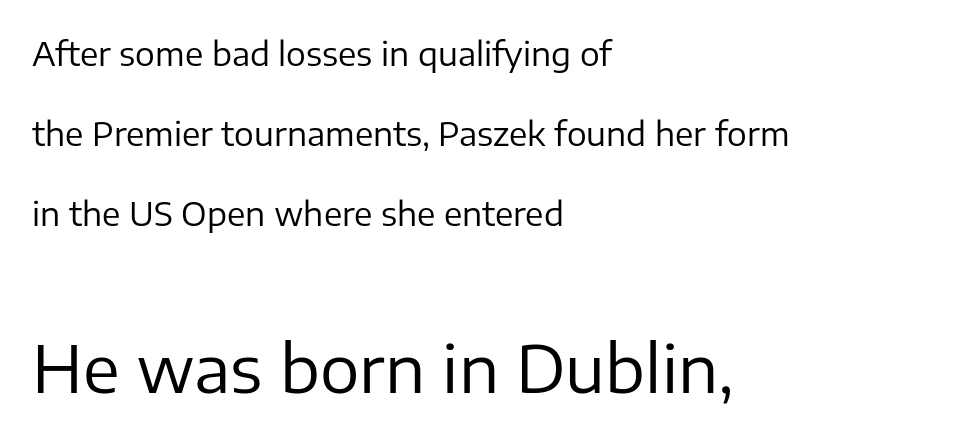
Q: Is the text bold? A: No.
Q: Is the text italic (slanted)? A: No, it is upright.
Q: Is the typeface a serif or a sans-serif typeface? A: Sans-serif.
Q: Is the text underlined? A: No.
Q: How is the paragraph aligned? A: Left-aligned.
Q: Is the spacing between letters normal or unusually wide? A: Normal.
Q: Is the spacing between lines tight, normal or loose? A: Loose.
Q: Which block of text is set in a larger size, the first (top) or the second (bottom)? A: The second (bottom) one.
Q: Width (condensed, normal, or wide)? A: Normal.
Q: Stroke contrast? A: Low.
Q: x-height? A: Medium.
Q: Monospaced? A: No.
